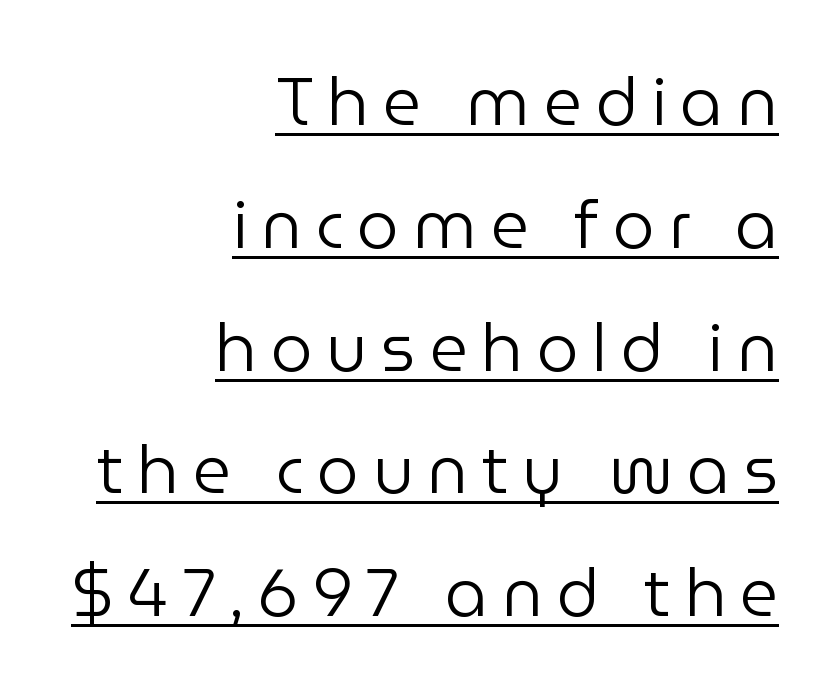
{"serif": "no", "italic": "no", "bold": "no", "weight": "regular", "width": "normal", "stroke_contrast": "low", "x_height": "medium", "monospaced": "no", "underline": "yes", "align": "right", "line_spacing_ratio": 1.86, "letter_spacing": "wide", "letter_spacing_em": 0.21, "glyph_px": 66}
